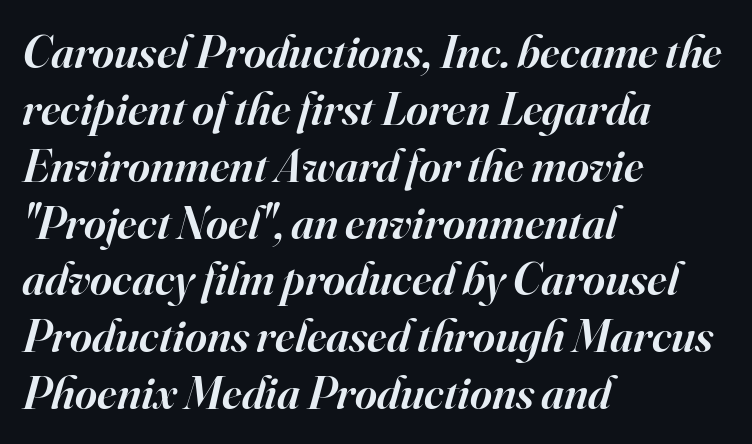
The image shows 47 px semibold serif type, italic (leaning right); set left-aligned, line spacing 1.21x, normal letter spacing, not underlined; high stroke contrast and a small x-height.
